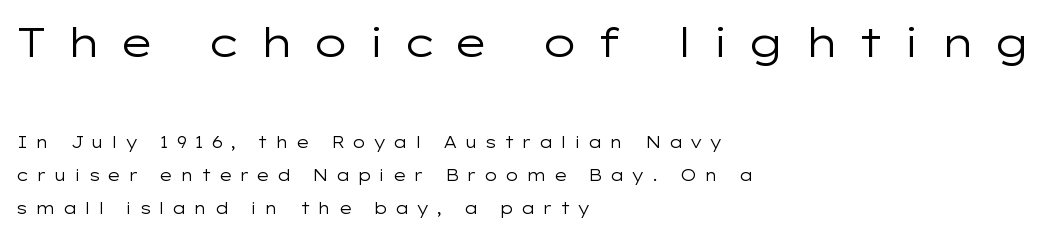
{"serif": "no", "italic": "no", "bold": "no", "weight": "regular", "width": "wide", "stroke_contrast": "low", "x_height": "medium", "monospaced": "no", "underline": "no", "align": "left", "line_spacing": "loose", "line_spacing_ratio": 2.04, "letter_spacing": "wide", "letter_spacing_em": 0.43, "larger_block": "first", "size_ratio": 2.56, "glyph_px": 41}
